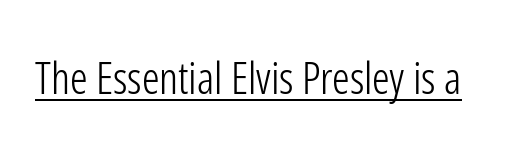
{"serif": "no", "italic": "no", "bold": "no", "weight": "light", "width": "condensed", "stroke_contrast": "low", "x_height": "medium", "monospaced": "no", "underline": "yes", "letter_spacing": "normal", "letter_spacing_em": 0.0, "glyph_px": 44}
